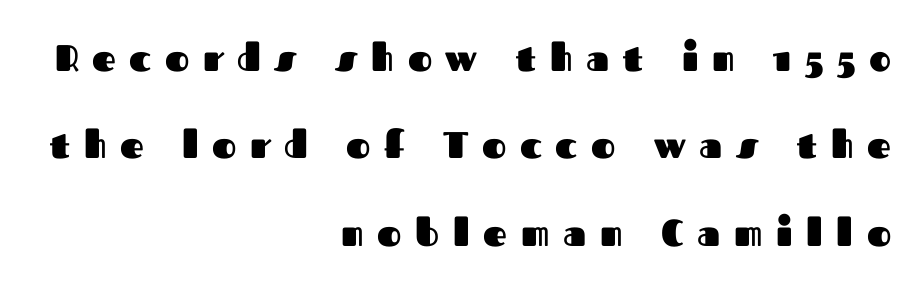
The image shows 37 px heavy sans-serif type, upright; set right-aligned, loose line spacing (2.36x), unusually wide letter spacing (+0.37 em), not underlined; medium stroke contrast and a medium x-height.
